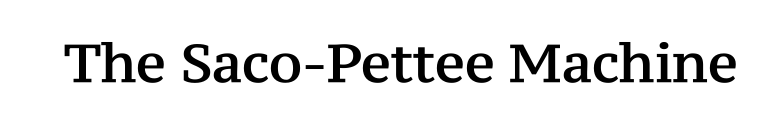
The image shows 53 px serif type, upright; set normal letter spacing, not underlined; medium stroke contrast and a medium x-height.
